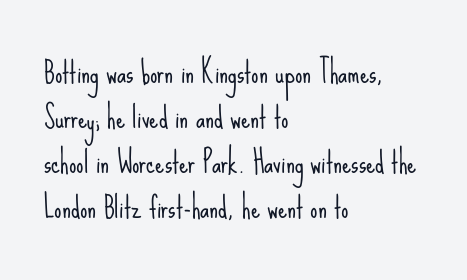
Look at the tracking — it's just the regular setting, nothing added. One-word summary of the alignment: left. Decoration check: the copy has no underline. The letters advance in unequal steps, a hallmark of proportional type. A normal amount of white space separates one row of letters from the next. The cut favours lightness, reaching ordinary text weight at its darkest.
